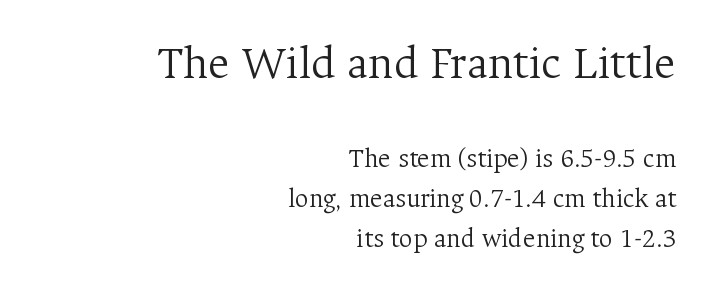
Whoever set this chose a conventional vertical rhythm. The letters advance in unequal steps, a hallmark of proportional type. Inter-character spacing is left at the font's built-in metrics. This sample uses an upright cut, with every glyph sitting square on the baseline.
